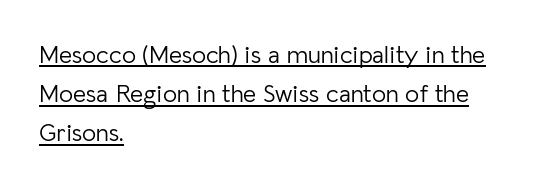
The image shows 25 px text type, upright; set left-aligned, normal line spacing (1.57x), normal letter spacing, underlined.
